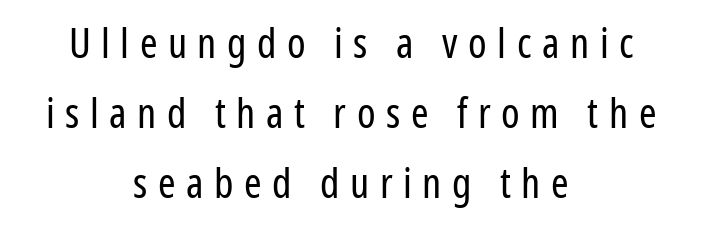
The image shows 42 px regular-weight, condensed sans-serif type, upright; set centered, normal line spacing (1.67x), unusually wide letter spacing (+0.25 em), not underlined; low stroke contrast and a medium x-height.
